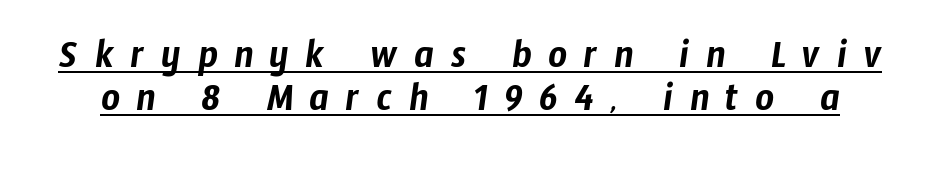
This is sans-serif lettering, the kind often seen on screens and signage. The passage shown is typed in a proportional face where columns would drift. The string is rendered with underlining switched on. Interline gaps are noticeably narrow in this sample. Glyph-to-glyph distance is far greater than everyday printed text.
